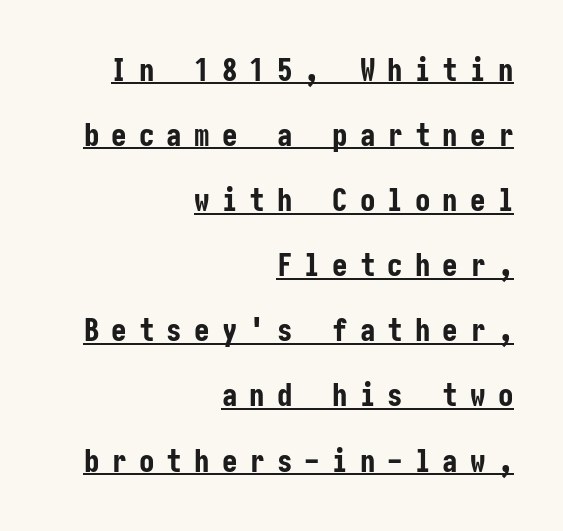
Q: Is the text bold? A: Yes.
Q: Is the text italic (slanted)? A: No, it is upright.
Q: Is the typeface a serif or a sans-serif typeface? A: Sans-serif.
Q: Is the text underlined? A: Yes.
Q: How is the paragraph aligned? A: Right-aligned.
Q: Is the spacing between letters normal or unusually wide? A: Unusually wide.
Q: Is the spacing between lines tight, normal or loose? A: Loose.
Q: Width (condensed, normal, or wide)? A: Condensed.
Q: Stroke contrast? A: Low.
Q: x-height? A: Medium.
